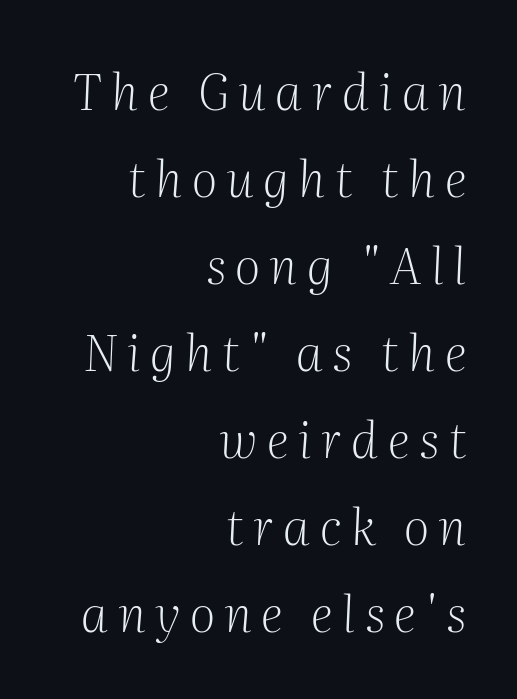
{"serif": "yes", "italic": "yes", "lean": "right", "slant_degrees": 2, "bold": "no", "weight": "light", "width": "normal", "stroke_contrast": "medium", "x_height": "medium", "monospaced": "no", "underline": "no", "align": "right", "line_spacing_ratio": 1.74, "glyph_px": 50}
